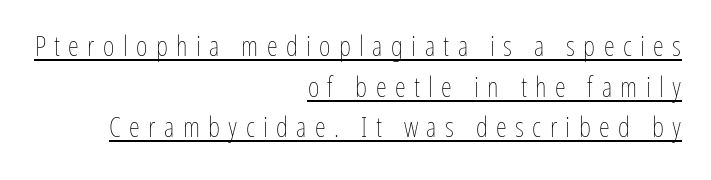
The image shows 28 px thin, condensed type, upright; set right-aligned, normal line spacing (1.45x), unusually wide letter spacing (+0.3 em), underlined; low stroke contrast and a medium x-height.
